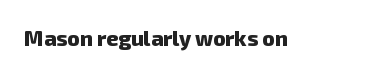
{"bold": "yes", "underline": "no", "letter_spacing": "normal", "letter_spacing_em": 0.0, "glyph_px": 21}
